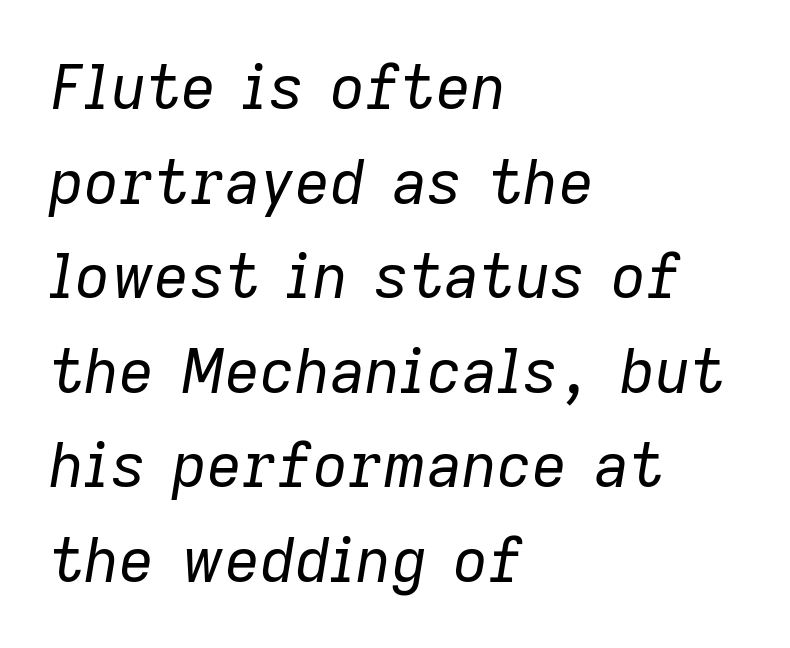
Quick note: interline space is typical. Left-aligned paragraph, ragged on the right. Stroke mass is kept to a normal reading level or below. Unmarked baselines from the first word to the last. Italic? Definitely — the glyphs are oblique. Is the letter spacing exaggerated? No — it looks like the ordinary default.
